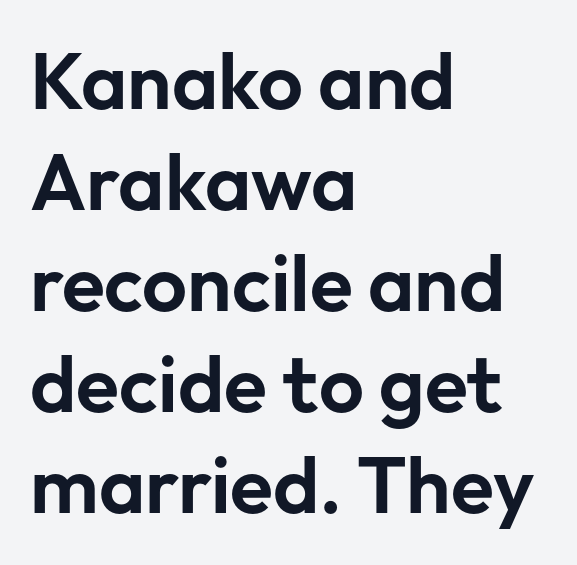
Q: Is the text italic (slanted)? A: No, it is upright.
Q: Is the typeface a serif or a sans-serif typeface? A: Sans-serif.
Q: Is the text underlined? A: No.
Q: How is the paragraph aligned? A: Left-aligned.
Q: Is the spacing between letters normal or unusually wide? A: Normal.
Q: Is the spacing between lines tight, normal or loose? A: Normal.
Q: Width (condensed, normal, or wide)? A: Normal.
Q: Stroke contrast? A: Low.
Q: x-height? A: Medium.
Q: Monospaced? A: No.
